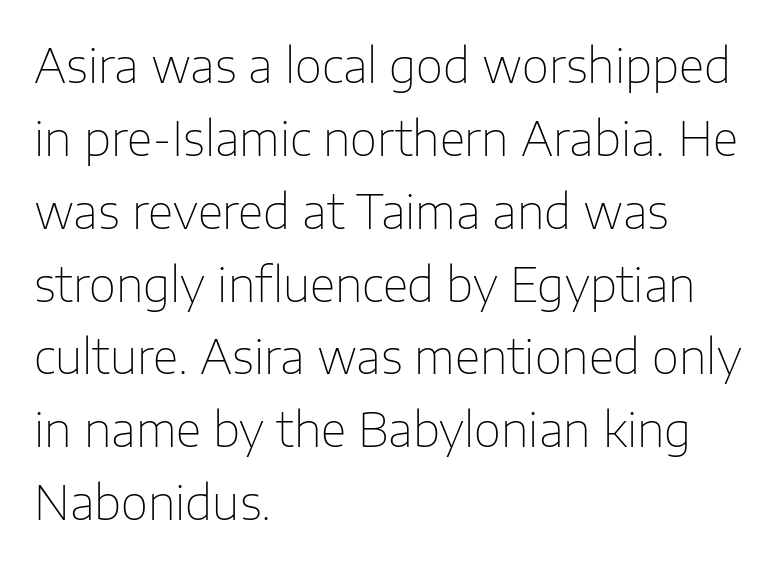
Interline gaps are of average width in this sample. Letter spacing: default. Only glyphs here, with clear space below each row. A light-to-regular cut is what we see here.
